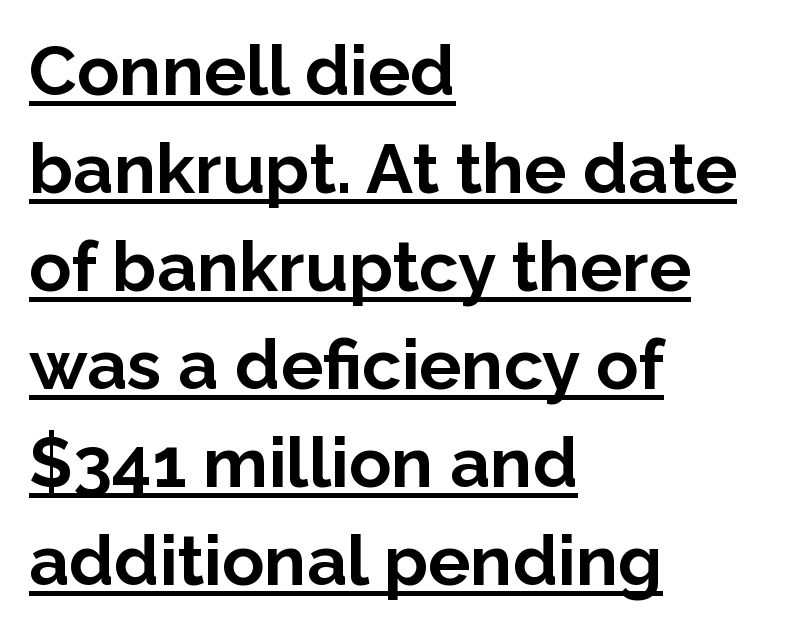
{"serif": "no", "italic": "no", "bold": "yes", "weight": "bold", "width": "normal", "stroke_contrast": "low", "x_height": "medium", "monospaced": "no", "underline": "yes", "align": "left", "line_spacing": "normal", "line_spacing_ratio": 1.4, "letter_spacing": "normal", "letter_spacing_em": 0.0, "glyph_px": 70}
